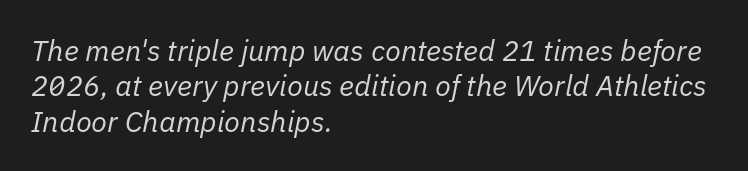
Q: Is the text bold? A: No.
Q: Is the text italic (slanted)? A: Yes, it leans right by about 11 degrees.
Q: Is the text underlined? A: No.
Q: How is the paragraph aligned? A: Left-aligned.
Q: Is the spacing between letters normal or unusually wide? A: Normal.
Q: Width (condensed, normal, or wide)? A: Normal.
Q: Stroke contrast? A: Low.
Q: x-height? A: Medium.
Q: Monospaced? A: No.
